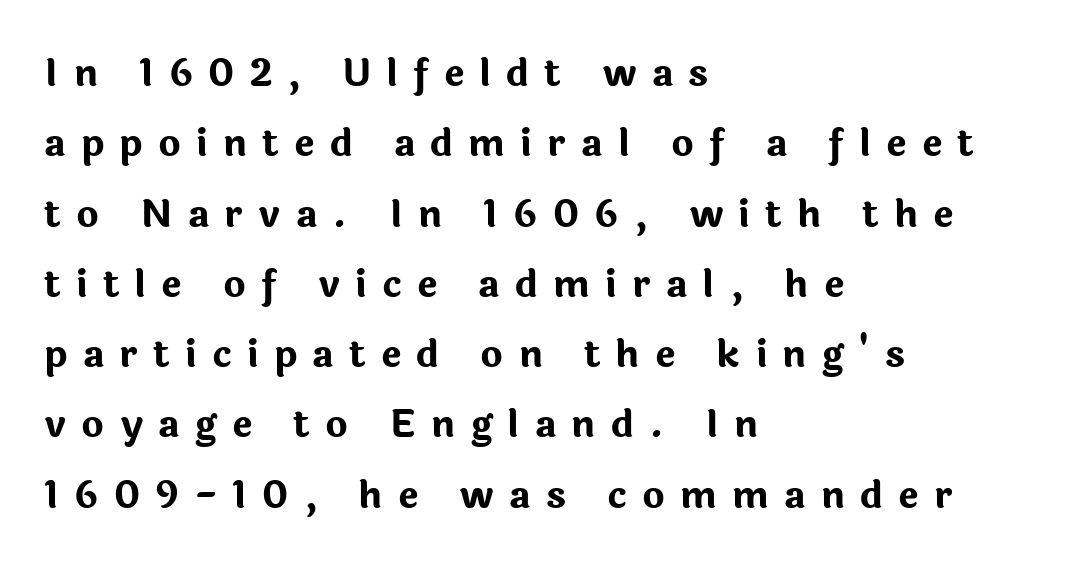
{"serif": "no", "italic": "no", "bold": "yes", "weight": "bold", "width": "normal", "stroke_contrast": "low", "x_height": "medium", "monospaced": "no", "underline": "no", "align": "left", "line_spacing_ratio": 1.85, "letter_spacing": "wide", "letter_spacing_em": 0.4, "glyph_px": 38}
